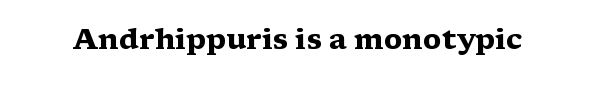
Q: Is the text bold? A: Yes.
Q: Is the text italic (slanted)? A: No, it is upright.
Q: Is the typeface a serif or a sans-serif typeface? A: Serif.
Q: Is the text underlined? A: No.
Q: Is the spacing between letters normal or unusually wide? A: Normal.
Q: Width (condensed, normal, or wide)? A: Wide.
Q: Stroke contrast? A: Medium.
Q: x-height? A: Medium.
Q: Monospaced? A: No.
